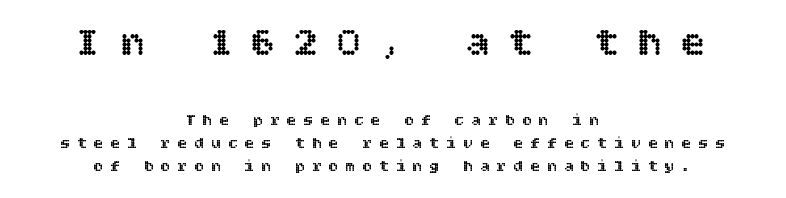
The image shows 41 px text type, upright; set centered, normal line spacing (1.43x), unusually wide letter spacing (+0.45 em), not underlined; the first (top) block is 2.56x larger; a large x-height.
